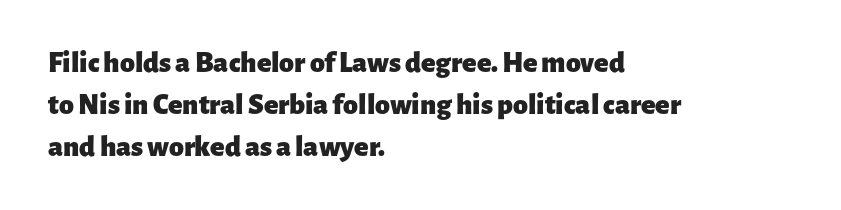
The image shows 30 px heavy sans-serif type, upright; set left-aligned, normal line spacing (1.4x), normal letter spacing, not underlined; low stroke contrast and a medium x-height.
